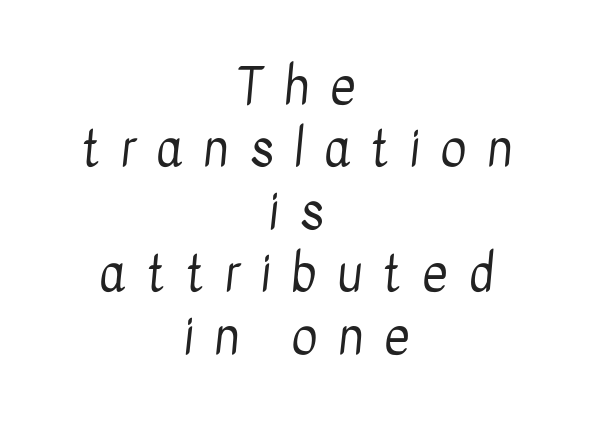
{"serif": "no", "bold": "no", "weight": "regular", "width": "condensed", "stroke_contrast": "low", "x_height": "medium", "monospaced": "no", "underline": "no", "align": "center", "line_spacing": "normal", "line_spacing_ratio": 1.25, "letter_spacing": "wide", "letter_spacing_em": 0.41, "glyph_px": 50}
